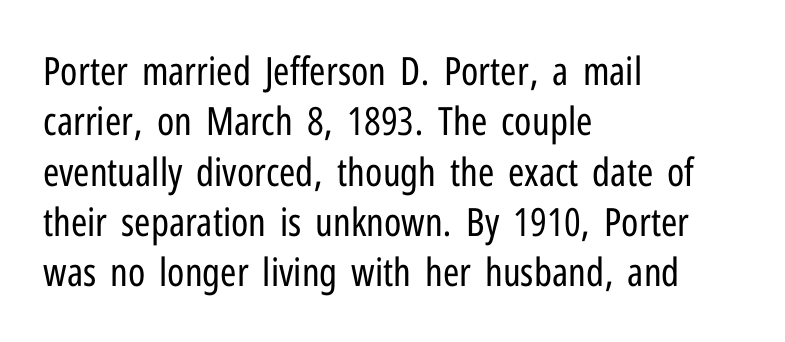
Q: Is the text bold? A: No.
Q: Is the text italic (slanted)? A: No, it is upright.
Q: Is the typeface a serif or a sans-serif typeface? A: Sans-serif.
Q: Is the text underlined? A: No.
Q: How is the paragraph aligned? A: Left-aligned.
Q: Is the spacing between letters normal or unusually wide? A: Normal.
Q: Is the spacing between lines tight, normal or loose? A: Normal.
Q: Width (condensed, normal, or wide)? A: Condensed.
Q: Stroke contrast? A: Low.
Q: x-height? A: Medium.
Q: Monospaced? A: No.
